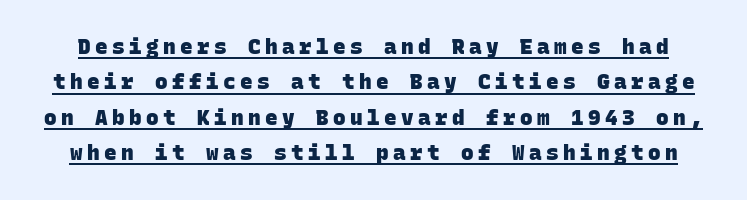
Does extra space separate the letters? Yes, quite a lot of it. As a designer I'd log this as weight 700, bold. This block has exactly the height ordinary leading produces. This sample carries an underscore along the baseline area.
